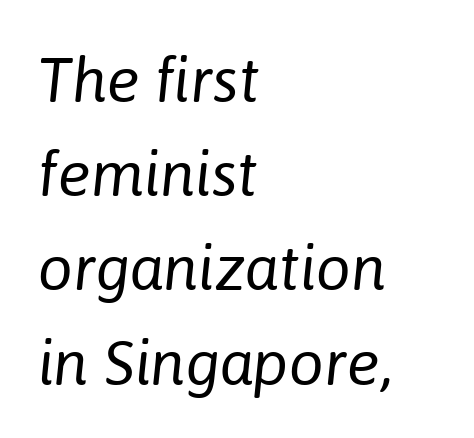
Q: Is the text bold? A: No.
Q: Is the text italic (slanted)? A: Yes, it leans right by about 6 degrees.
Q: Is the text underlined? A: No.
Q: How is the paragraph aligned? A: Left-aligned.
Q: Is the spacing between letters normal or unusually wide? A: Normal.
Q: Is the spacing between lines tight, normal or loose? A: Normal.
Q: Width (condensed, normal, or wide)? A: Normal.
Q: Stroke contrast? A: Low.
Q: x-height? A: Medium.
Q: Monospaced? A: No.
